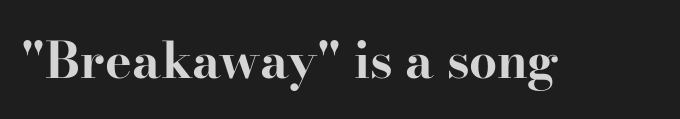
The image shows 50 px bold, wide serif type, upright; set normal letter spacing, not underlined; high stroke contrast and a small x-height.
